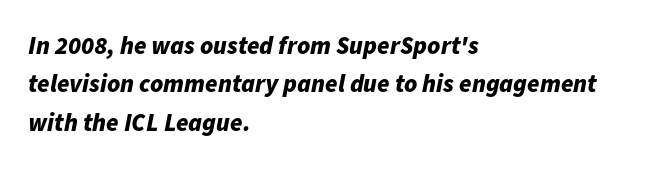
The image shows 25 px bold type, italic (leaning right); set left-aligned, normal line spacing (1.54x), normal letter spacing, not underlined.
